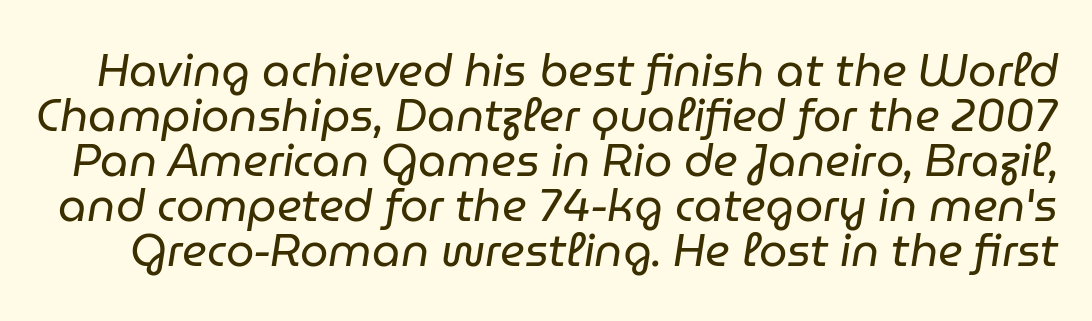
Q: Is the text bold? A: No.
Q: Is the text italic (slanted)? A: Yes, it leans right by about 9 degrees.
Q: Is the text underlined? A: No.
Q: Is the spacing between letters normal or unusually wide? A: Normal.
Q: Is the spacing between lines tight, normal or loose? A: Tight.
Q: Width (condensed, normal, or wide)? A: Normal.
Q: Stroke contrast? A: Low.
Q: x-height? A: Medium.
Q: Monospaced? A: No.
